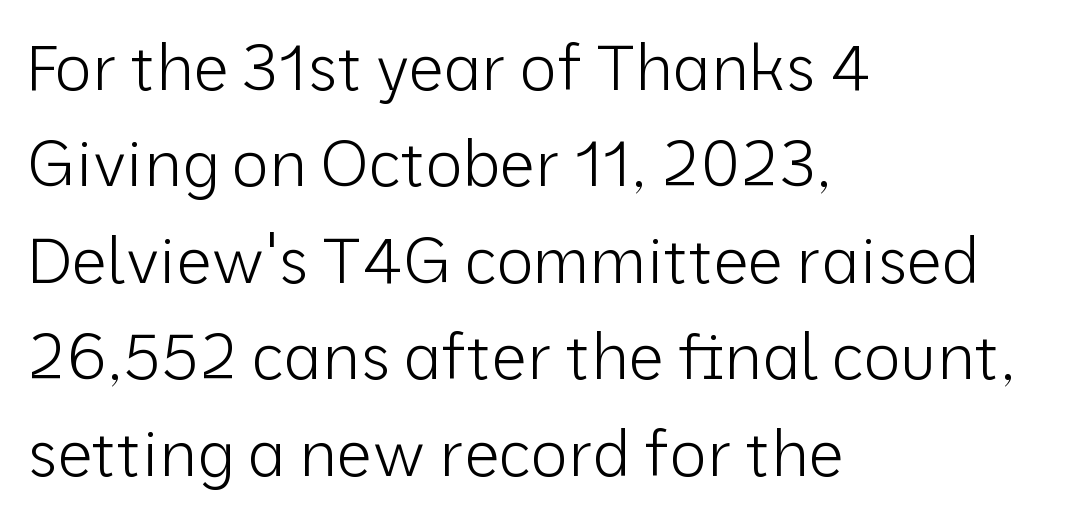
Q: Is the text bold? A: No.
Q: Is the text italic (slanted)? A: No, it is upright.
Q: Is the typeface a serif or a sans-serif typeface? A: Sans-serif.
Q: Is the text underlined? A: No.
Q: How is the paragraph aligned? A: Left-aligned.
Q: Is the spacing between letters normal or unusually wide? A: Normal.
Q: Is the spacing between lines tight, normal or loose? A: Normal.
Q: Width (condensed, normal, or wide)? A: Normal.
Q: Stroke contrast? A: Low.
Q: x-height? A: Medium.
Q: Monospaced? A: No.
